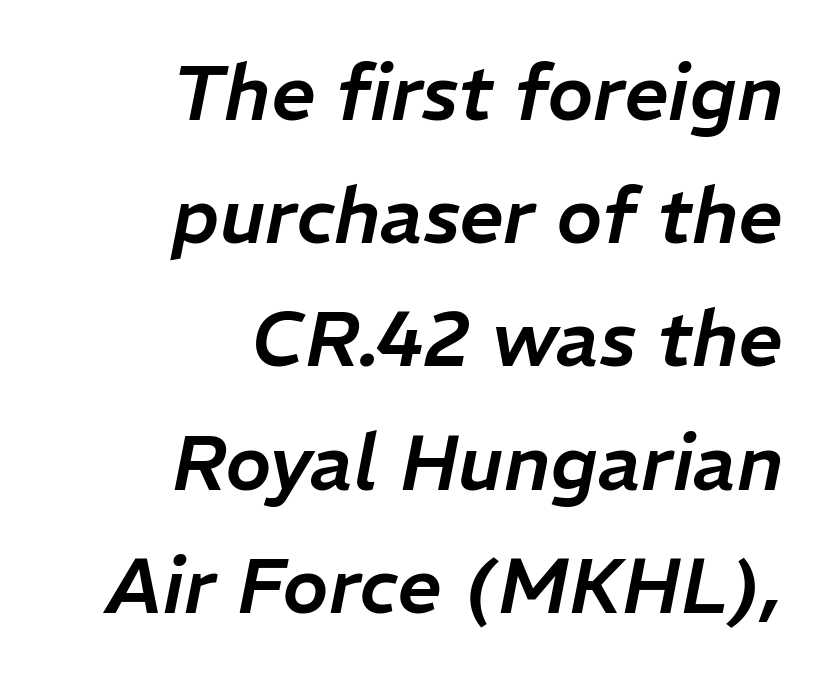
The lines in this sample share a right terminus and differ only in where they begin. Underline: absent. The passage shown is typed in a proportional face where columns would drift. These lines sit exactly where default settings would place them. The gaps between neighbouring characters are ordinary and unremarkable.
